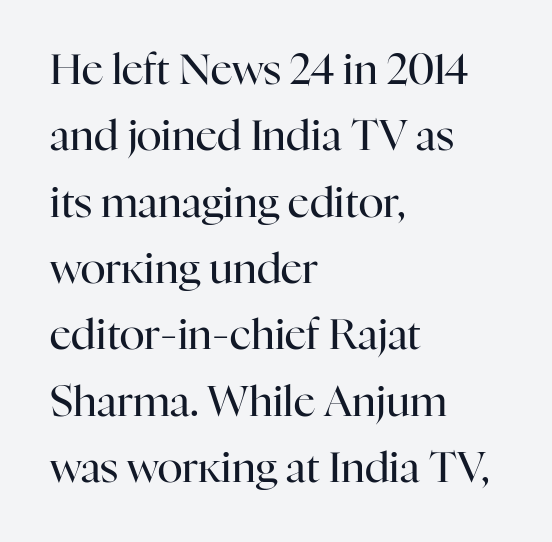
{"serif": "yes", "italic": "no", "bold": "no", "weight": "regular", "width": "normal", "stroke_contrast": "high", "x_height": "medium", "monospaced": "no", "underline": "no", "align": "left", "line_spacing": "normal", "line_spacing_ratio": 1.58, "letter_spacing": "normal", "letter_spacing_em": 0.0, "glyph_px": 42}
